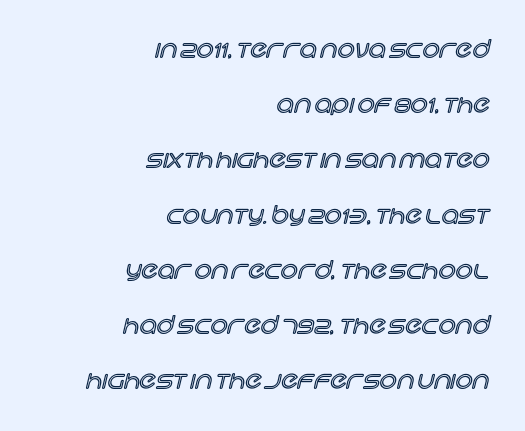
{"underline": "no", "align": "right", "line_spacing": "loose", "line_spacing_ratio": 2.3, "letter_spacing": "normal", "letter_spacing_em": 0.0, "glyph_px": 24}
